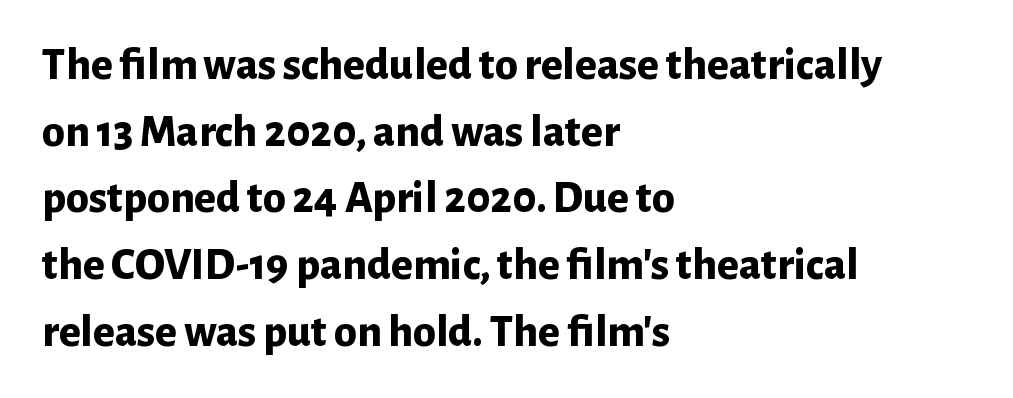
What's the leading like? Ordinary, nothing unusual. You can tell it's not italic because the verticals are truly vertical. Teacher's note: observe the even left margin — that is flush-left alignment. A bare baseline throughout the passage. Notice how thick the strokes are: this is what a full bold looks like.
